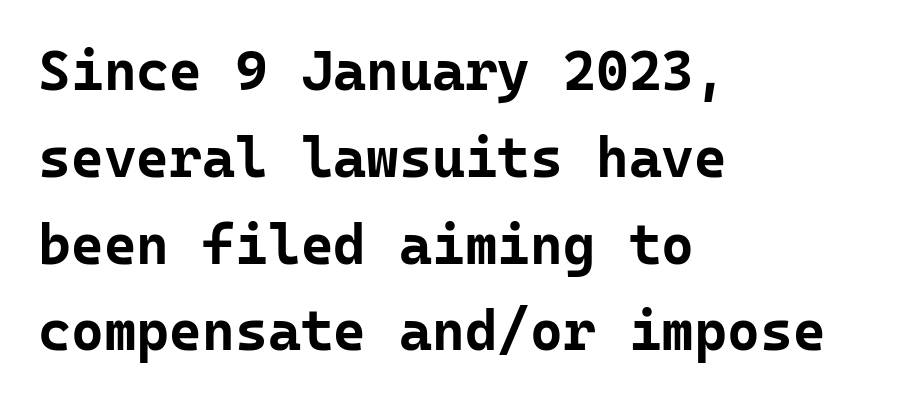
{"serif": "no", "italic": "no", "bold": "yes", "weight": "bold", "width": "normal", "stroke_contrast": "low", "x_height": "medium", "monospaced": "yes", "underline": "no", "align": "left", "line_spacing": "normal", "line_spacing_ratio": 1.55, "letter_spacing": "normal", "letter_spacing_em": 0.0, "glyph_px": 56}
